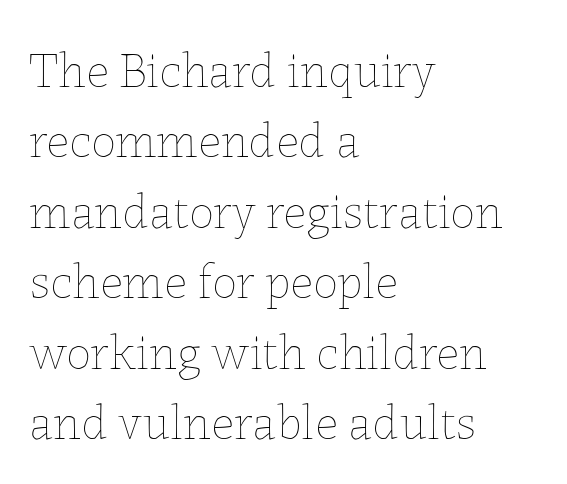
{"italic": "no", "bold": "no", "weight": "thin", "width": "normal", "stroke_contrast": "low", "x_height": "medium", "monospaced": "no", "underline": "no", "align": "left", "line_spacing": "normal", "line_spacing_ratio": 1.41, "letter_spacing": "normal", "letter_spacing_em": 0.0, "glyph_px": 50}
